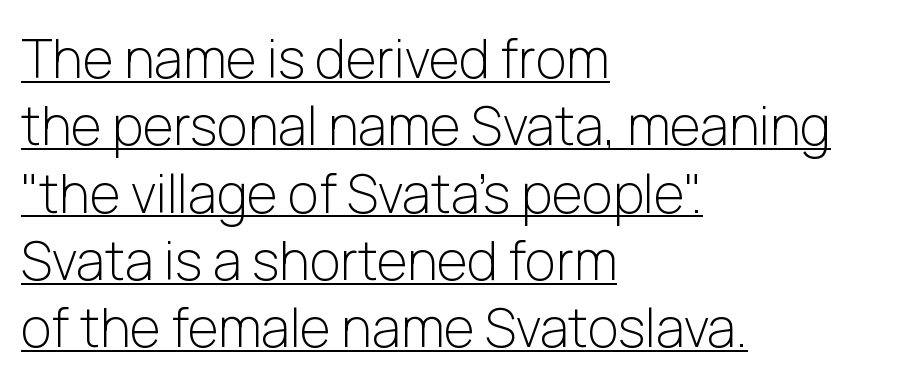
In terms of letterform style, serifs are entirely absent. Posture: vertical. Descenders here cross a horizontal rule under the line. Summary of vertical rhythm: regular, with standard interline spacing. A typesetter would call this proportional, since set widths differ per character.
